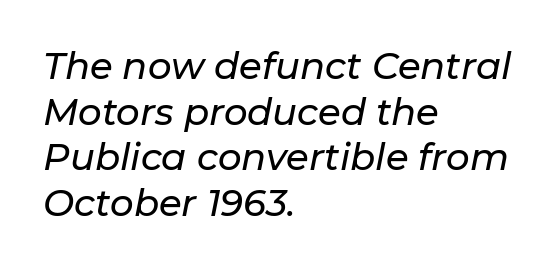
Q: Is the text italic (slanted)? A: Yes, it leans right by about 11 degrees.
Q: Is the text underlined? A: No.
Q: How is the paragraph aligned? A: Left-aligned.
Q: Is the spacing between letters normal or unusually wide? A: Normal.
Q: Width (condensed, normal, or wide)? A: Normal.
Q: Stroke contrast? A: Low.
Q: x-height? A: Medium.
Q: Monospaced? A: No.
